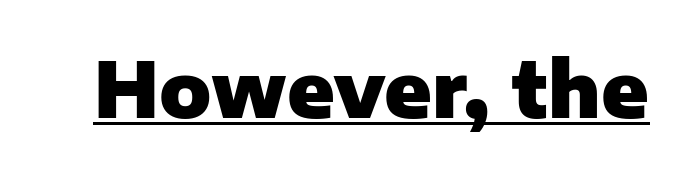
The image shows 77 px heavy sans-serif type, upright; set normal letter spacing, underlined; low stroke contrast and a medium x-height.
